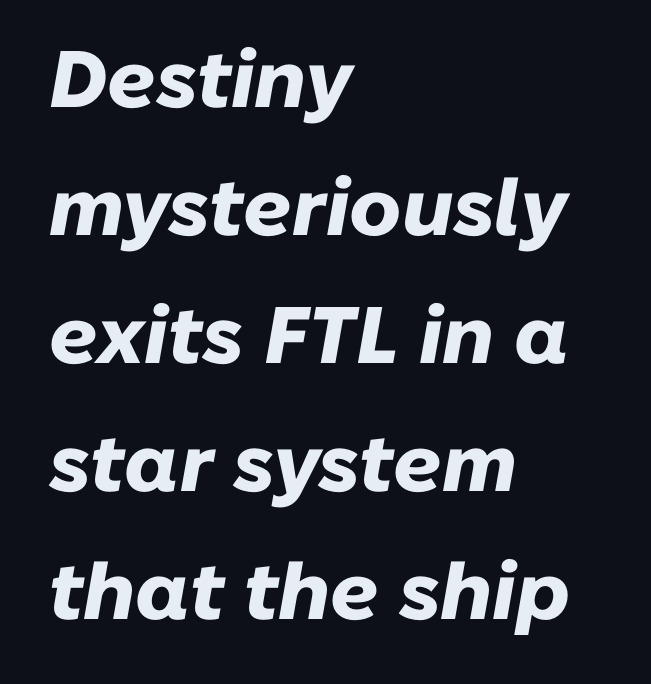
Q: Is the text bold? A: Yes.
Q: Is the text italic (slanted)? A: Yes, it leans right by about 10 degrees.
Q: Is the text underlined? A: No.
Q: How is the paragraph aligned? A: Left-aligned.
Q: Is the spacing between letters normal or unusually wide? A: Normal.
Q: Is the spacing between lines tight, normal or loose? A: Normal.
Q: Width (condensed, normal, or wide)? A: Normal.
Q: Stroke contrast? A: Low.
Q: x-height? A: Medium.
Q: Monospaced? A: No.
